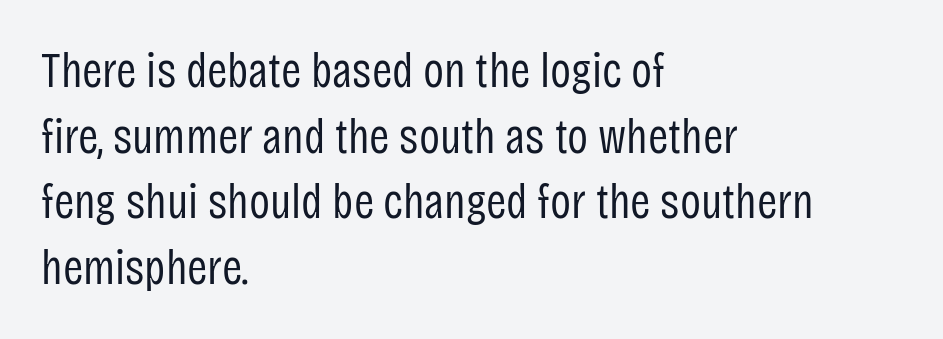
{"serif": "no", "italic": "no", "bold": "no", "weight": "regular", "width": "condensed", "stroke_contrast": "low", "x_height": "large", "monospaced": "no", "underline": "no", "align": "left", "line_spacing": "normal", "line_spacing_ratio": 1.34, "letter_spacing": "normal", "letter_spacing_em": 0.0, "glyph_px": 49}
